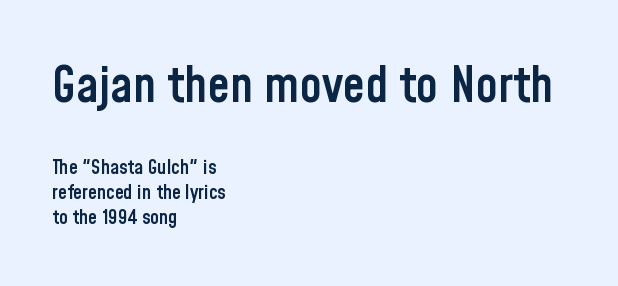
If you drew a ruler down the left edge, every line would touch it. The letters stand upright; this is a roman face. Each new line begins a customary step beneath the previous one. These lines keep a tight, regular rhythm from letter to letter. Spacing verdict: proportional, widths tailored to each character. The type family on display is of the sans-serif kind.
